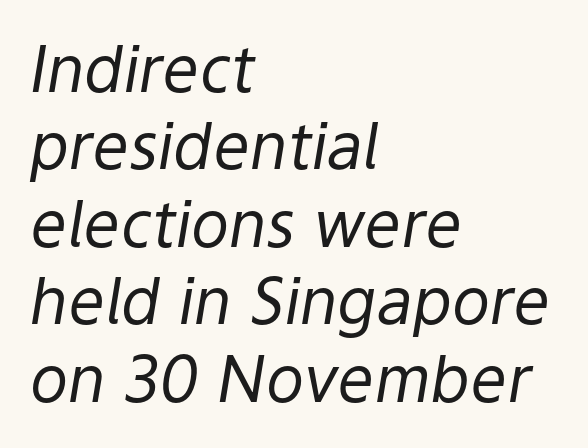
Q: Is the text bold? A: No.
Q: Is the text italic (slanted)? A: Yes, it leans right by about 9 degrees.
Q: Is the text underlined? A: No.
Q: How is the paragraph aligned? A: Left-aligned.
Q: Is the spacing between letters normal or unusually wide? A: Normal.
Q: Width (condensed, normal, or wide)? A: Normal.
Q: Stroke contrast? A: Low.
Q: x-height? A: Medium.
Q: Monospaced? A: No.
